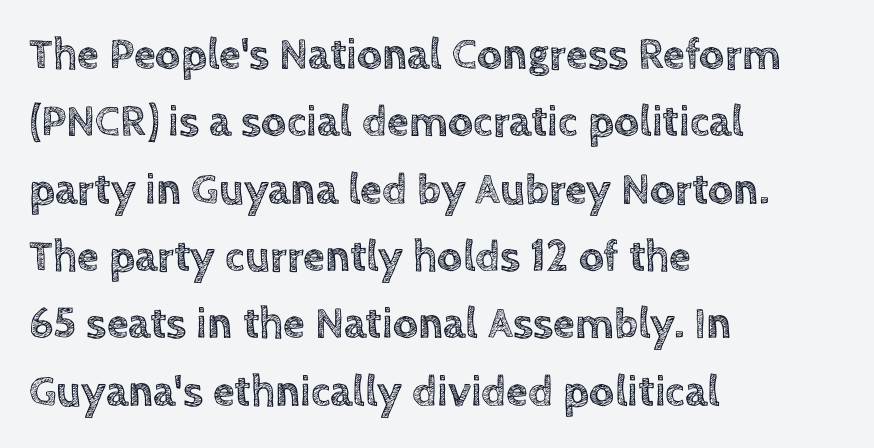
Ascenders rise straight up at ninety degrees. Look at the tracking — it's just the regular setting, nothing added. Any mark beneath the type? The region is blank. The setting favours the left margin, as ordinary paragraphs usually do. Students, observe: this is what conventionally led text looks like.
